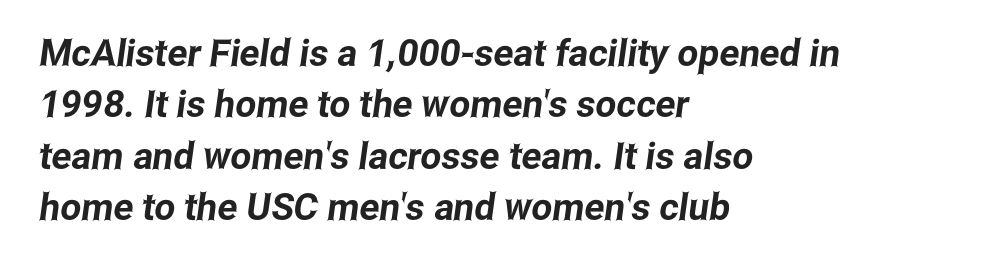
The image shows 37 px condensed sans-serif type; set left-aligned, normal line spacing (1.39x), normal letter spacing, not underlined; low stroke contrast and a medium x-height.
